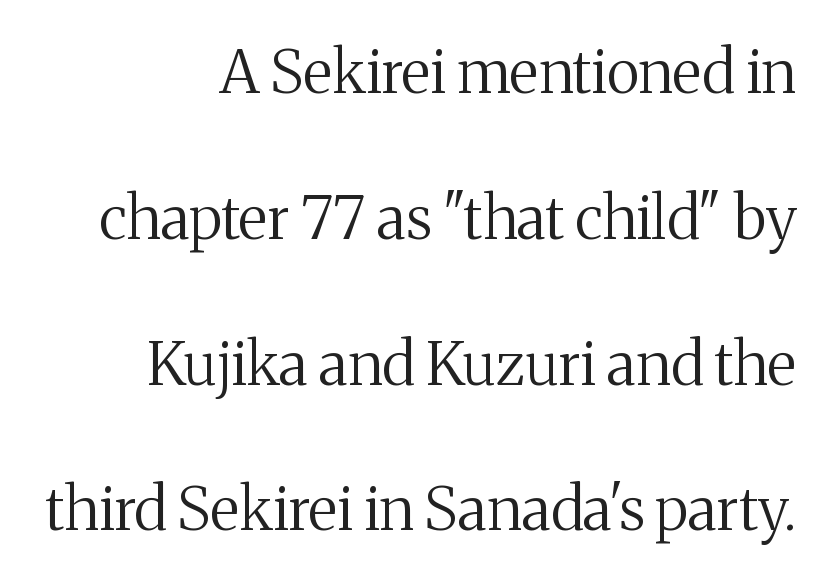
{"serif": "yes", "italic": "no", "bold": "no", "weight": "regular", "width": "normal", "stroke_contrast": "medium", "x_height": "medium", "monospaced": "no", "underline": "no", "align": "right", "line_spacing": "loose", "line_spacing_ratio": 2.43, "letter_spacing": "normal", "letter_spacing_em": 0.0, "glyph_px": 60}
